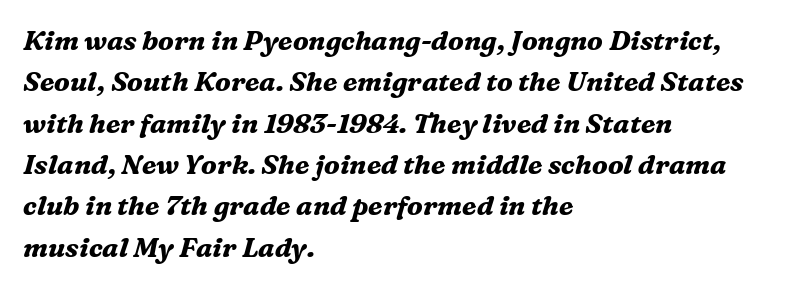
Q: Is the text bold? A: Yes.
Q: Is the text italic (slanted)? A: Yes, it leans right by about 16 degrees.
Q: Is the text underlined? A: No.
Q: How is the paragraph aligned? A: Left-aligned.
Q: Is the spacing between letters normal or unusually wide? A: Normal.
Q: Is the spacing between lines tight, normal or loose? A: Normal.
